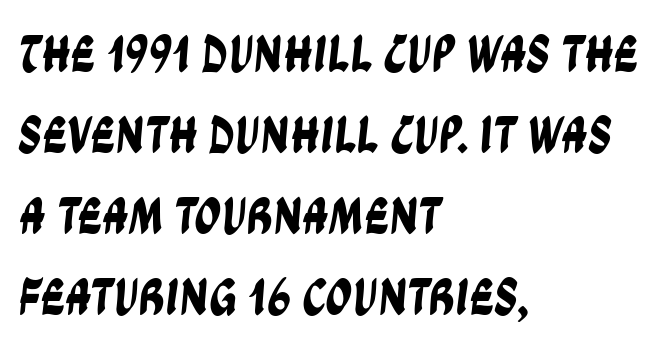
Q: Is the typeface a serif or a sans-serif typeface? A: Sans-serif.
Q: Is the text underlined? A: No.
Q: How is the paragraph aligned? A: Left-aligned.
Q: Is the spacing between letters normal or unusually wide? A: Normal.
Q: Is the spacing between lines tight, normal or loose? A: Normal.
Q: Width (condensed, normal, or wide)? A: Condensed.
Q: Stroke contrast? A: Low.
Q: x-height? A: Large.
Q: Monospaced? A: No.
